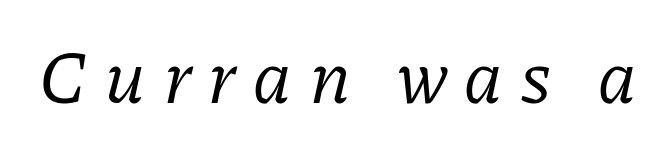
Q: Is the text bold? A: No.
Q: Is the text italic (slanted)? A: Yes, it leans right by about 11 degrees.
Q: Is the typeface a serif or a sans-serif typeface? A: Serif.
Q: Is the text underlined? A: No.
Q: Is the spacing between letters normal or unusually wide? A: Unusually wide.
Q: Width (condensed, normal, or wide)? A: Normal.
Q: Stroke contrast? A: Low.
Q: x-height? A: Medium.
Q: Monospaced? A: No.
